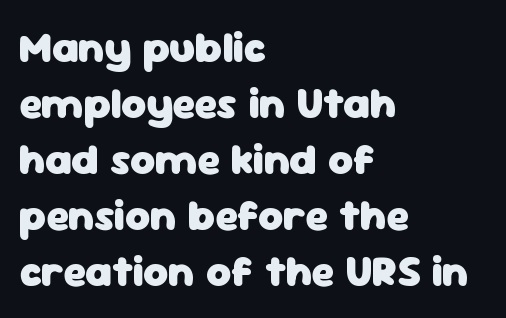
Q: Is the text bold? A: Yes.
Q: Is the text italic (slanted)? A: No, it is upright.
Q: Is the typeface a serif or a sans-serif typeface? A: Sans-serif.
Q: Is the text underlined? A: No.
Q: How is the paragraph aligned? A: Left-aligned.
Q: Is the spacing between letters normal or unusually wide? A: Normal.
Q: Is the spacing between lines tight, normal or loose? A: Normal.
Q: Width (condensed, normal, or wide)? A: Normal.
Q: Stroke contrast? A: Low.
Q: x-height? A: Medium.
Q: Monospaced? A: No.
